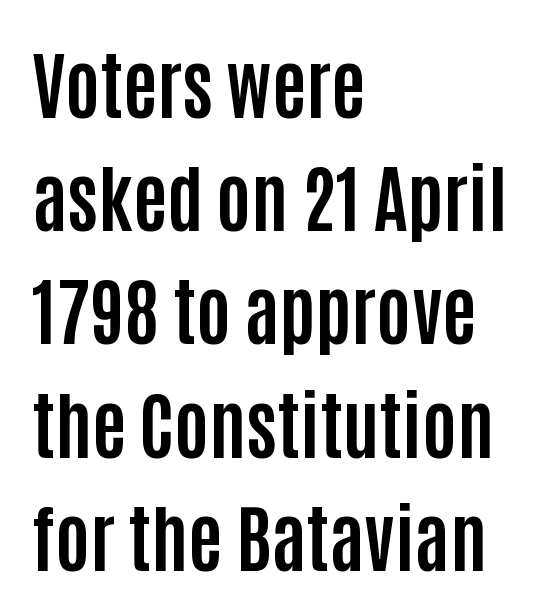
Q: Is the text bold? A: Yes.
Q: Is the text italic (slanted)? A: No, it is upright.
Q: Is the typeface a serif or a sans-serif typeface? A: Sans-serif.
Q: Is the text underlined? A: No.
Q: How is the paragraph aligned? A: Left-aligned.
Q: Is the spacing between letters normal or unusually wide? A: Normal.
Q: Is the spacing between lines tight, normal or loose? A: Normal.
Q: Width (condensed, normal, or wide)? A: Condensed.
Q: Stroke contrast? A: Low.
Q: x-height? A: Large.
Q: Monospaced? A: No.
